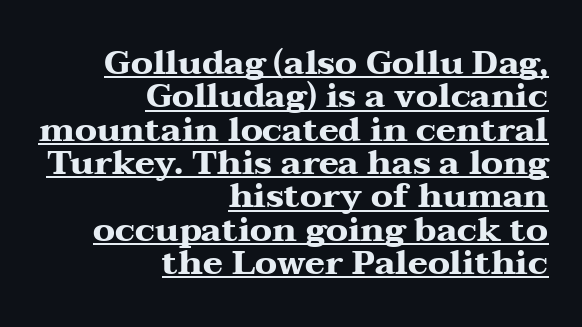
Q: Is the text bold? A: Yes.
Q: Is the text italic (slanted)? A: No, it is upright.
Q: Is the typeface a serif or a sans-serif typeface? A: Serif.
Q: Is the text underlined? A: Yes.
Q: How is the paragraph aligned? A: Right-aligned.
Q: Is the spacing between letters normal or unusually wide? A: Normal.
Q: Is the spacing between lines tight, normal or loose? A: Tight.
Q: Width (condensed, normal, or wide)? A: Wide.
Q: Stroke contrast? A: Medium.
Q: x-height? A: Medium.
Q: Monospaced? A: No.
